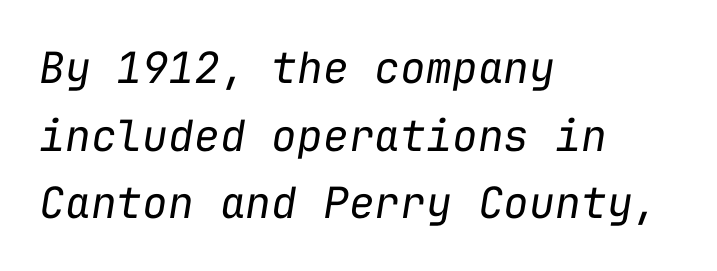
Between one letter and the next there's only the usual sliver of space. The typeface has the unassuming heft of standard copy or less. Style check: oblique. Lines of text with bare space underneath.
